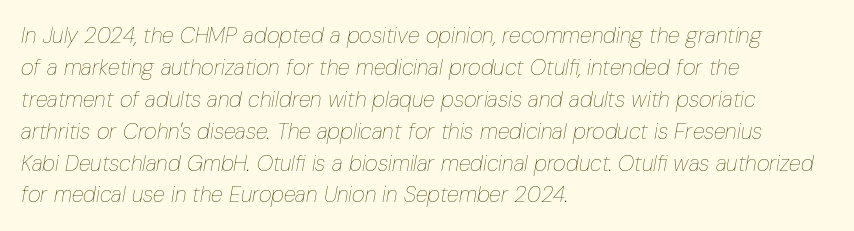
Q: Is the text bold? A: No.
Q: Is the text italic (slanted)? A: Yes, it leans right by about 10 degrees.
Q: Is the text underlined? A: No.
Q: How is the paragraph aligned? A: Left-aligned.
Q: Is the spacing between letters normal or unusually wide? A: Normal.
Q: Is the spacing between lines tight, normal or loose? A: Normal.
